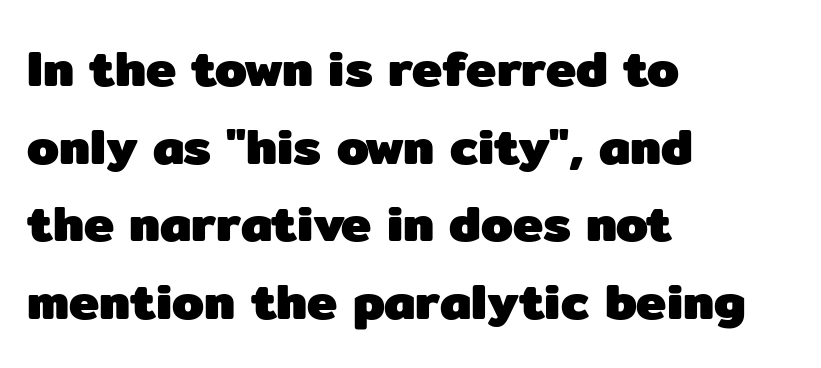
{"serif": "no", "italic": "no", "bold": "yes", "weight": "heavy", "width": "normal", "stroke_contrast": "low", "x_height": "medium", "monospaced": "no", "underline": "no", "align": "left", "line_spacing": "normal", "line_spacing_ratio": 1.52, "letter_spacing": "normal", "letter_spacing_em": 0.0, "glyph_px": 51}
